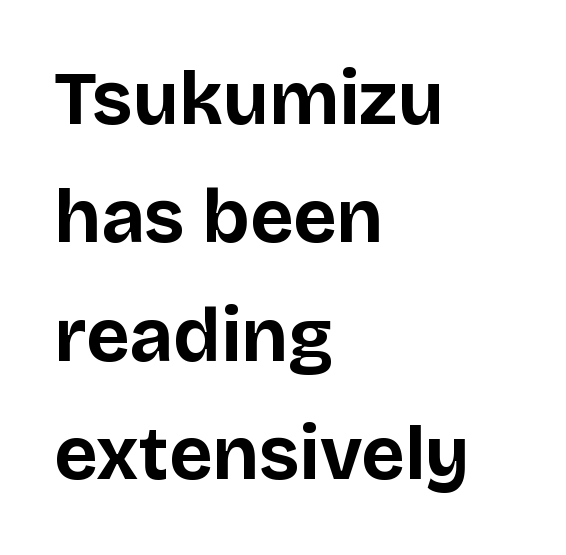
The image shows 75 px bold sans-serif type, upright; set left-aligned, normal line spacing (1.58x), normal letter spacing, not underlined; low stroke contrast and a large x-height.
